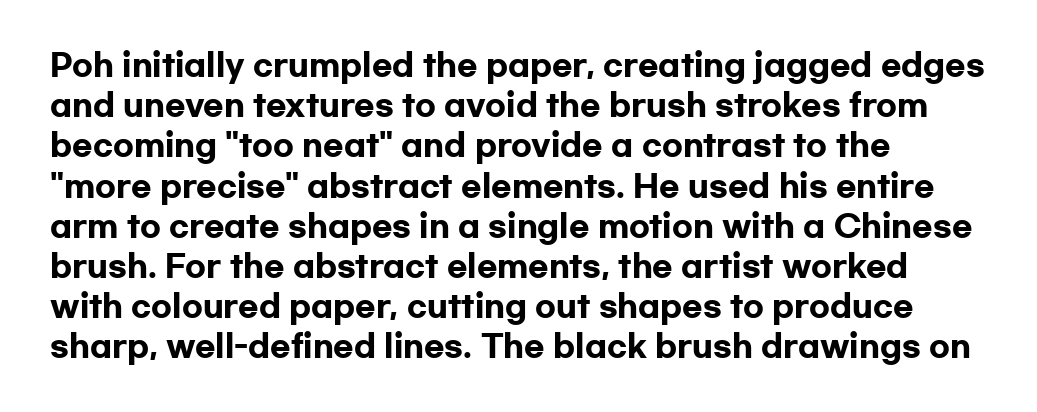
{"serif": "no", "italic": "no", "bold": "yes", "weight": "heavy", "width": "wide", "stroke_contrast": "low", "x_height": "medium", "monospaced": "no", "underline": "no", "align": "left", "line_spacing": "normal", "line_spacing_ratio": 1.34, "letter_spacing": "normal", "letter_spacing_em": 0.0, "glyph_px": 30}
